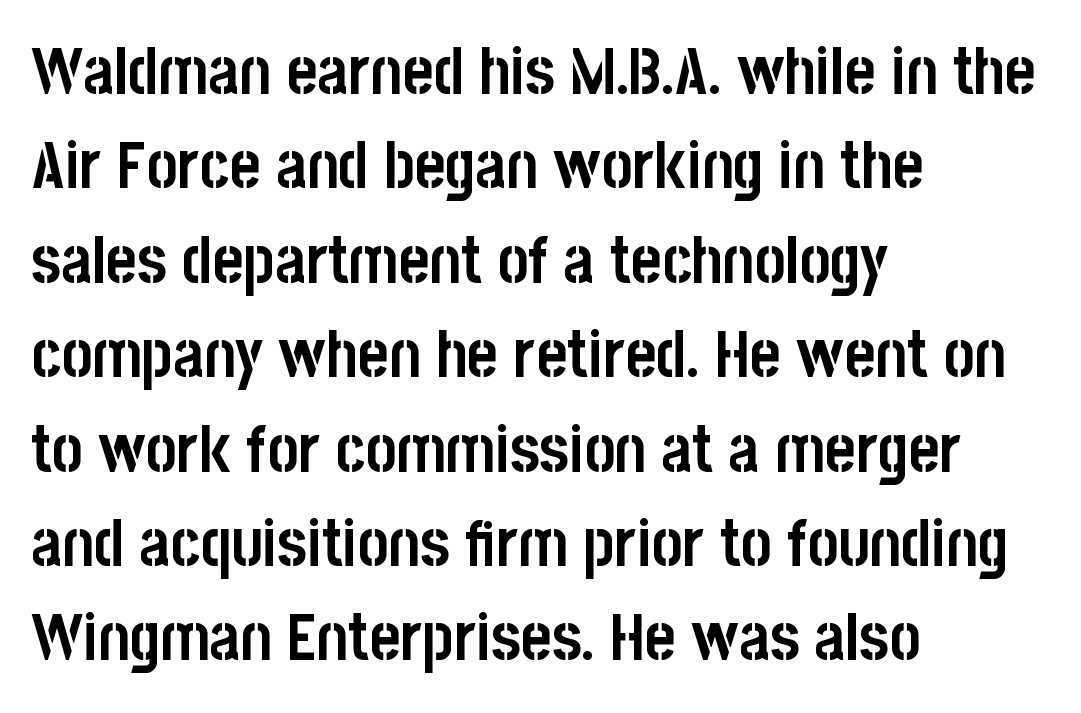
The image shows 66 px semibold, condensed sans-serif type, upright; set left-aligned, normal line spacing (1.43x), normal letter spacing, not underlined; low stroke contrast and a large x-height.
